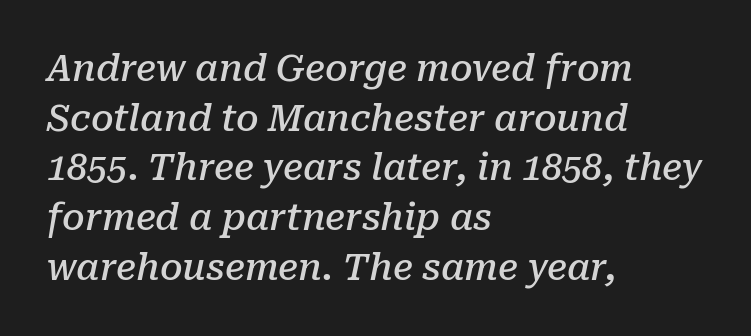
Line spacing here is normal. Stroke terminals: seriffed. This sample uses plain, unmodified letter spacing. Underline: absent.
